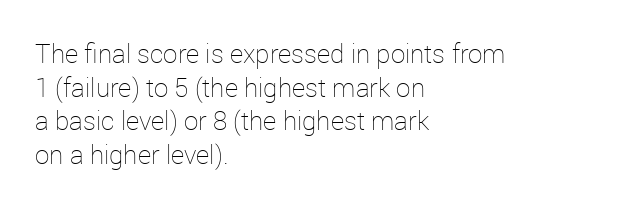
Q: Is the text bold? A: No.
Q: Is the text italic (slanted)? A: No, it is upright.
Q: Is the text underlined? A: No.
Q: How is the paragraph aligned? A: Left-aligned.
Q: Is the spacing between letters normal or unusually wide? A: Normal.
Q: Is the spacing between lines tight, normal or loose? A: Normal.
